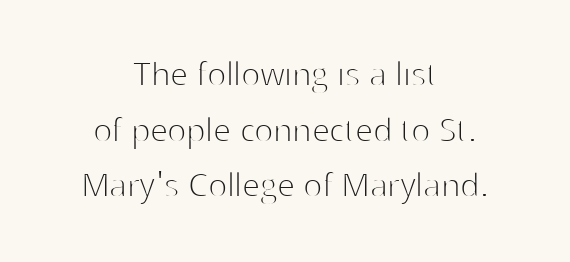
{"serif": "no", "italic": "no", "bold": "no", "weight": "thin", "width": "normal", "stroke_contrast": "high", "x_height": "medium", "monospaced": "no", "underline": "no", "align": "center", "line_spacing": "normal", "line_spacing_ratio": 1.39, "letter_spacing": "normal", "letter_spacing_em": 0.0, "glyph_px": 40}
